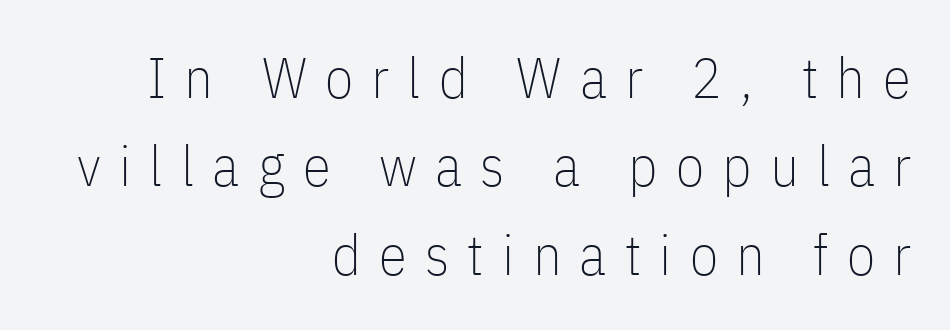
{"serif": "no", "italic": "no", "bold": "no", "weight": "thin", "width": "condensed", "stroke_contrast": "low", "x_height": "medium", "monospaced": "no", "underline": "no", "align": "right", "line_spacing": "normal", "line_spacing_ratio": 1.55, "letter_spacing": "wide", "letter_spacing_em": 0.32, "glyph_px": 57}
